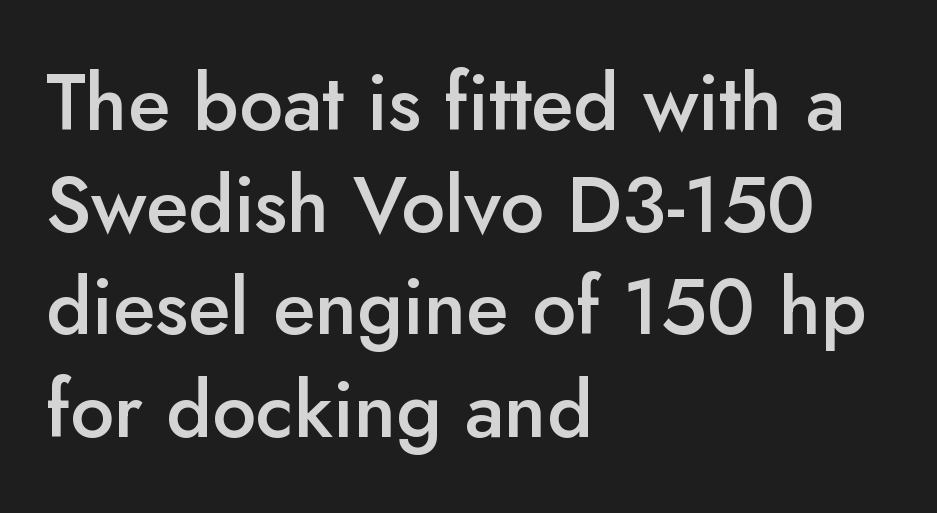
The image shows 78 px semibold sans-serif type, upright; set left-aligned, normal line spacing (1.31x), normal letter spacing, not underlined; low stroke contrast and a small x-height.
